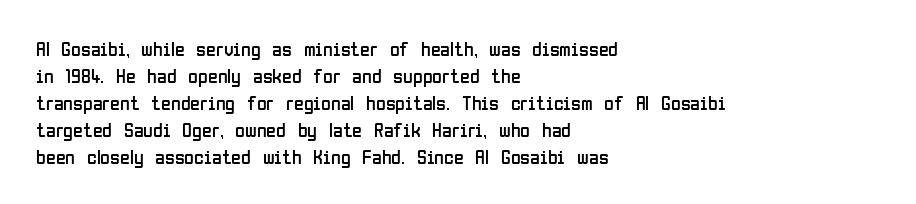
Q: Is the text bold? A: No.
Q: Is the text italic (slanted)? A: No, it is upright.
Q: Is the text underlined? A: No.
Q: How is the paragraph aligned? A: Left-aligned.
Q: Is the spacing between letters normal or unusually wide? A: Normal.
Q: Is the spacing between lines tight, normal or loose? A: Normal.
